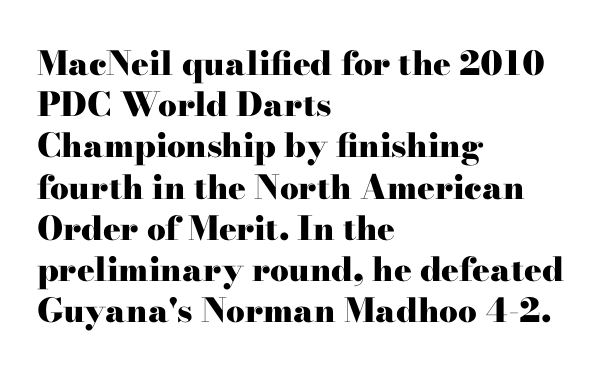
Looks like regular typesetting: each glyph gets only the width it needs. The rendering uses a bold face; every stroke is thick and dark. These lines are composed in type with serifs. Leading matches the norm, producing a regular column.
